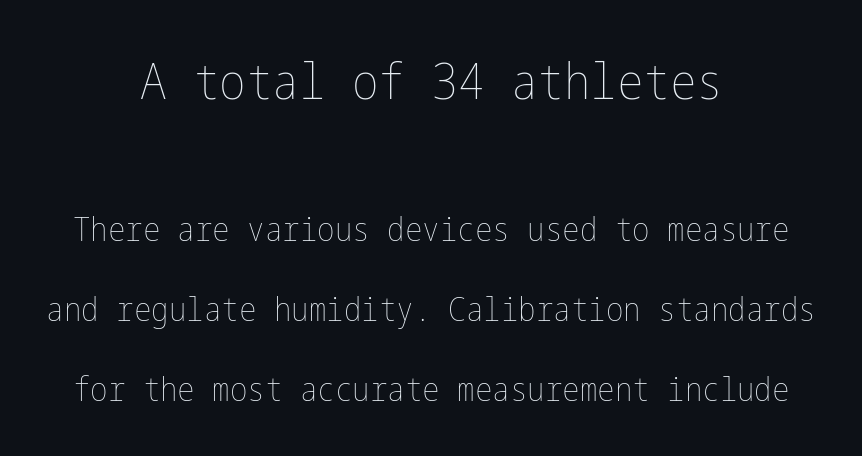
The image shows 50 px thin, condensed type, upright; set centered, loose line spacing (2.41x), normal letter spacing, not underlined; the first (top) block is 1.52x larger; low stroke contrast and a medium x-height.
